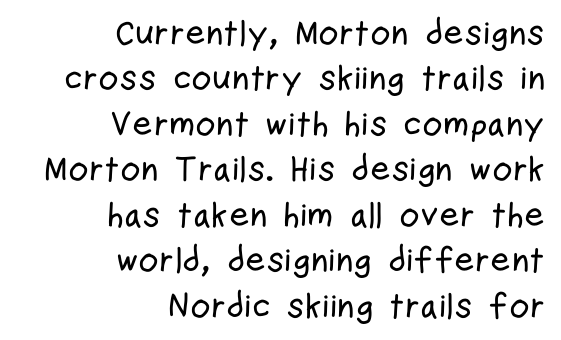
{"serif": "no", "italic": "no", "width": "condensed", "stroke_contrast": "low", "x_height": "medium", "monospaced": "no", "underline": "no", "align": "right", "line_spacing": "normal", "line_spacing_ratio": 1.3, "letter_spacing": "normal", "letter_spacing_em": 0.0, "glyph_px": 35}
